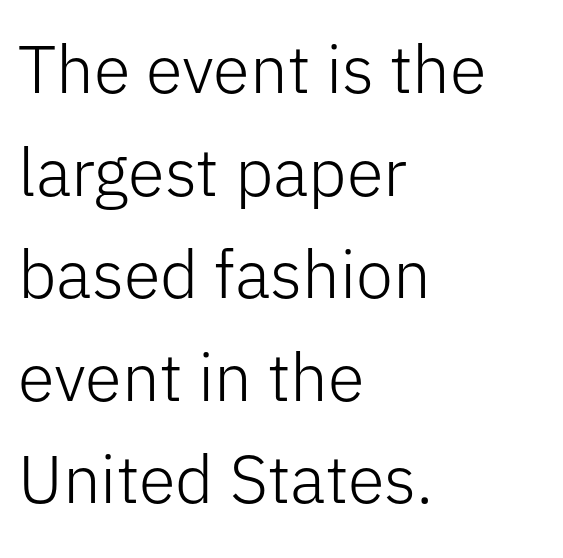
Q: Is the text bold? A: No.
Q: Is the text italic (slanted)? A: No, it is upright.
Q: Is the typeface a serif or a sans-serif typeface? A: Sans-serif.
Q: Is the text underlined? A: No.
Q: How is the paragraph aligned? A: Left-aligned.
Q: Is the spacing between letters normal or unusually wide? A: Normal.
Q: Is the spacing between lines tight, normal or loose? A: Normal.
Q: Width (condensed, normal, or wide)? A: Normal.
Q: Stroke contrast? A: Low.
Q: x-height? A: Medium.
Q: Monospaced? A: No.
